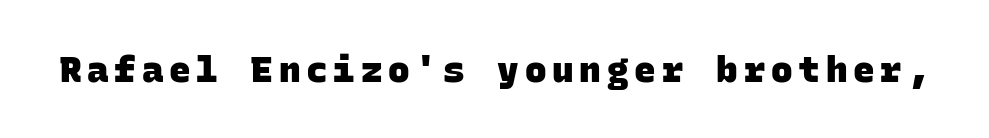
{"serif": "no", "bold": "yes", "weight": "heavy", "width": "normal", "stroke_contrast": "low", "x_height": "large", "monospaced": "yes", "underline": "no", "glyph_px": 36}
